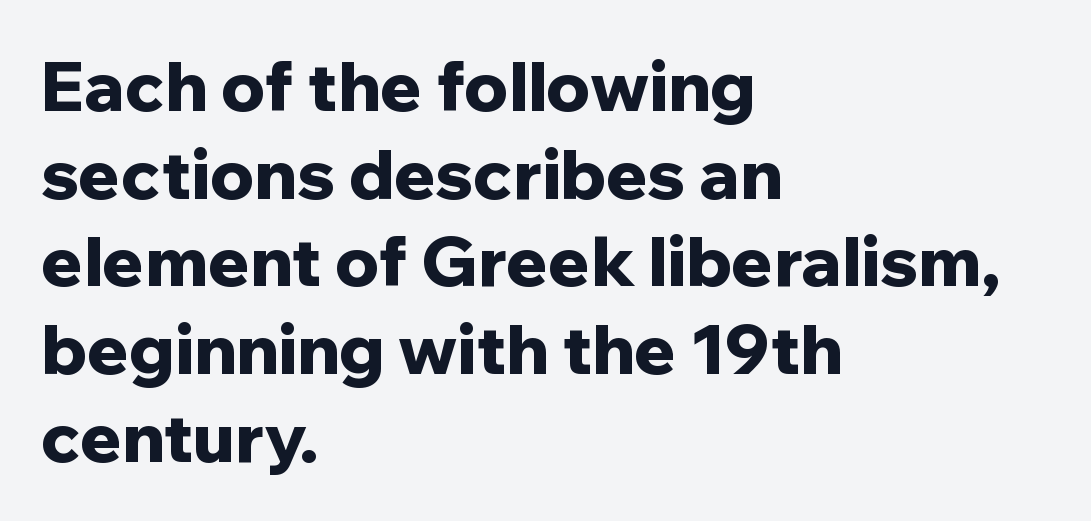
{"serif": "no", "italic": "no", "bold": "yes", "weight": "bold", "width": "normal", "stroke_contrast": "low", "x_height": "medium", "monospaced": "no", "underline": "no", "align": "left", "line_spacing": "normal", "line_spacing_ratio": 1.27, "letter_spacing": "normal", "letter_spacing_em": 0.0, "glyph_px": 69}
